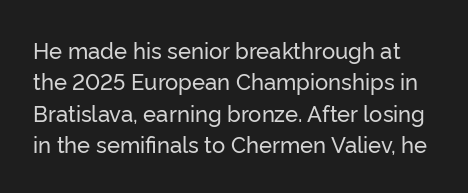
Underline: absent. The typography opts for an upright posture over an oblique one. Does extra space separate the letters? No, they use regular spacing. Vertically, the passage feels balanced, rows spaced as you'd expect.
